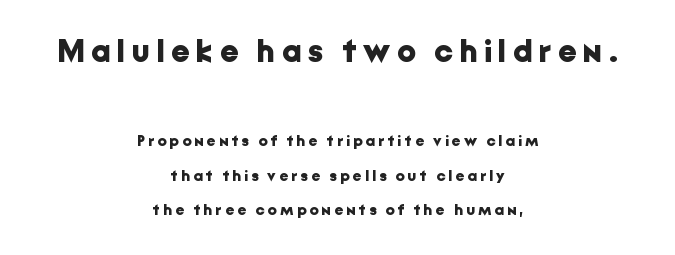
{"serif": "no", "italic": "no", "bold": "yes", "weight": "bold", "width": "normal", "stroke_contrast": "low", "x_height": "medium", "monospaced": "no", "underline": "no", "align": "center", "line_spacing": "loose", "line_spacing_ratio": 2.17, "letter_spacing": "wide", "letter_spacing_em": 0.2, "larger_block": "first", "size_ratio": 2.06, "glyph_px": 33}
